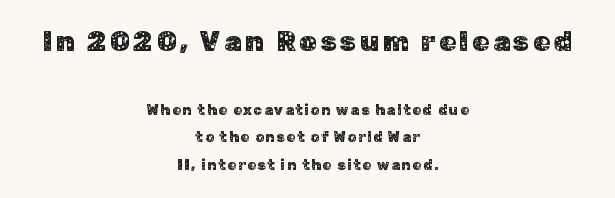
{"serif": "no", "italic": "no", "width": "normal", "stroke_contrast": "low", "x_height": "medium", "monospaced": "no", "underline": "no", "align": "center", "line_spacing": "loose", "line_spacing_ratio": 1.95, "larger_block": "first", "size_ratio": 2.0, "glyph_px": 28}
